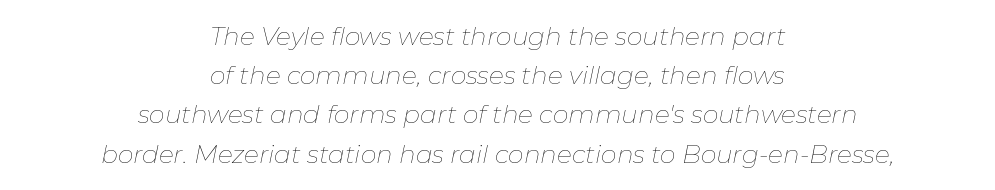
{"italic": "yes", "lean": "right", "slant_degrees": 11, "bold": "no", "underline": "no", "align": "center", "line_spacing": "normal", "line_spacing_ratio": 1.57, "letter_spacing": "normal", "letter_spacing_em": 0.0, "glyph_px": 25}
